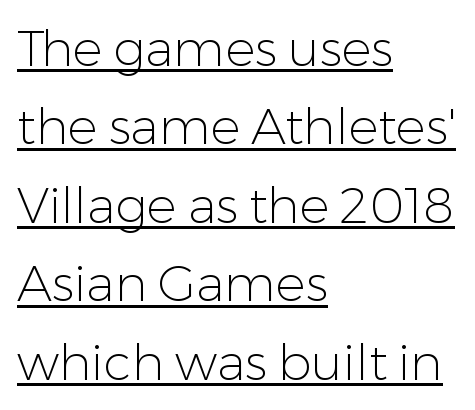
{"serif": "no", "italic": "no", "bold": "no", "weight": "light", "width": "normal", "stroke_contrast": "low", "x_height": "medium", "monospaced": "no", "underline": "yes", "align": "left", "line_spacing": "normal", "line_spacing_ratio": 1.57, "letter_spacing": "normal", "letter_spacing_em": 0.0, "glyph_px": 50}
